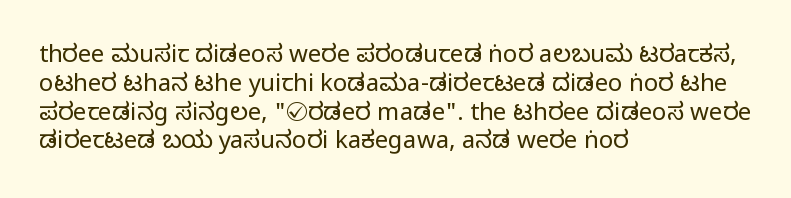
The image shows 24 px text type, upright; set left-aligned, line spacing 1.2x, normal letter spacing, not underlined.
